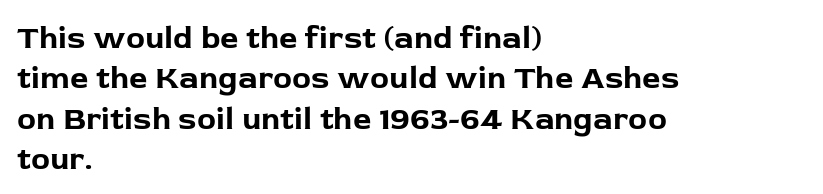
The image shows 32 px bold sans-serif type, upright; set left-aligned, normal line spacing (1.26x), normal letter spacing, not underlined; low stroke contrast and a medium x-height.
